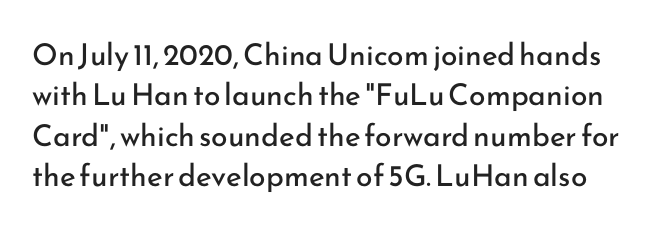
Q: Is the text bold? A: No.
Q: Is the text italic (slanted)? A: No, it is upright.
Q: Is the typeface a serif or a sans-serif typeface? A: Sans-serif.
Q: Is the text underlined? A: No.
Q: Is the spacing between letters normal or unusually wide? A: Normal.
Q: Is the spacing between lines tight, normal or loose? A: Normal.
Q: Width (condensed, normal, or wide)? A: Normal.
Q: Stroke contrast? A: Low.
Q: x-height? A: Small.
Q: Monospaced? A: No.
